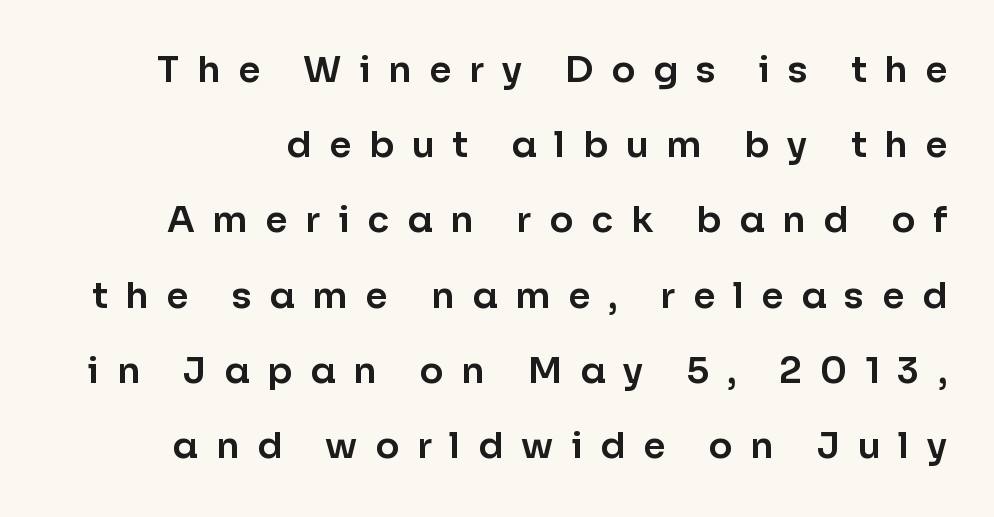
The image shows 36 px sans-serif type, upright; set loose line spacing (2.09x), unusually wide letter spacing (+0.49 em), not underlined; low stroke contrast and a medium x-height.
